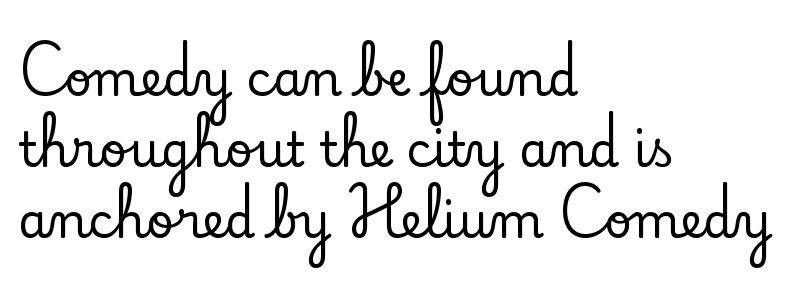
Horizontal alignment here is leftward, the default for most running prose. Examine the stroke ends and you'll spot serifs. Varying glyph widths throughout — classic text-font behaviour. The letters stand straight up with perfectly vertical stems. What stands out about the letter spacing? Nothing — it is the standard amount. Descenders are the only things crossing below the line.
